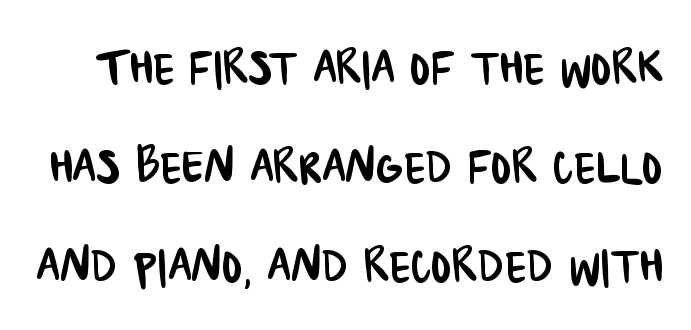
Does the leading feel generous? No, just average. Nope, no serifs anywhere on these letters. Beneath every word, the page is bare. Characters follow at the spacing the type designer built in.
